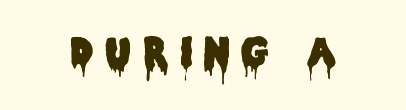
The gaps between neighbouring characters are conspicuously large. Just letters on the line, the space beneath them empty. Notice how the stems are strictly vertical — no italics here. This rendering employs a face without finishing strokes, i.e., a sans-serif.
